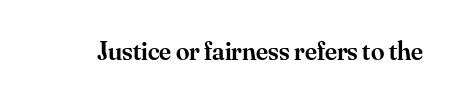
The image shows 27 px text type, upright; set normal letter spacing, not underlined.
